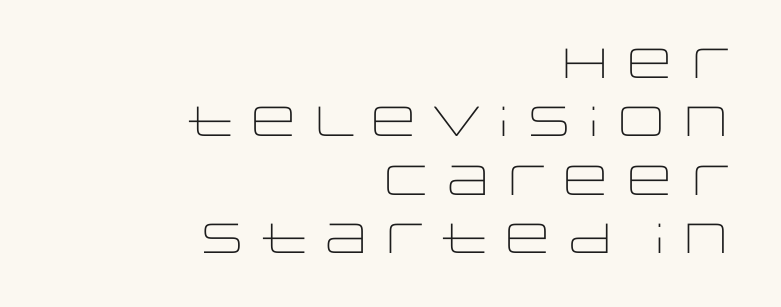
{"serif": "no", "italic": "no", "bold": "no", "weight": "light", "width": "wide", "stroke_contrast": "low", "x_height": "large", "monospaced": "no", "underline": "no", "align": "right", "line_spacing": "normal", "line_spacing_ratio": 1.39, "letter_spacing": "normal", "letter_spacing_em": 0.0, "glyph_px": 42}
